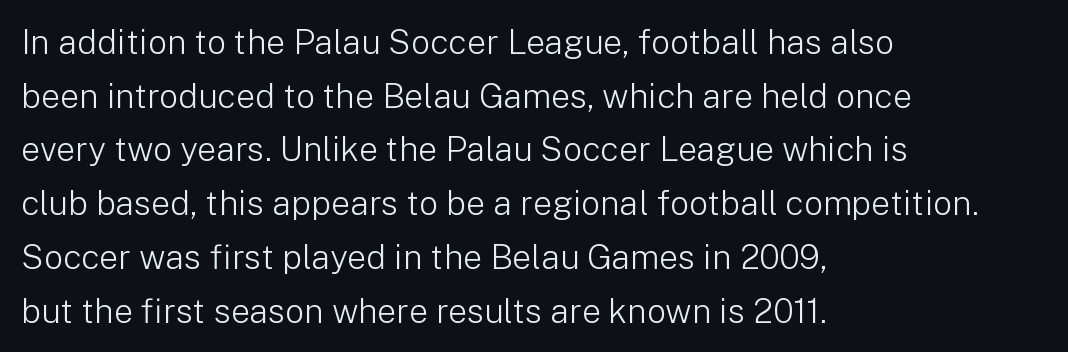
{"serif": "no", "italic": "no", "bold": "no", "weight": "light", "width": "normal", "stroke_contrast": "low", "x_height": "medium", "monospaced": "no", "underline": "no", "align": "left", "line_spacing": "normal", "line_spacing_ratio": 1.58, "letter_spacing": "normal", "letter_spacing_em": 0.0, "glyph_px": 34}
